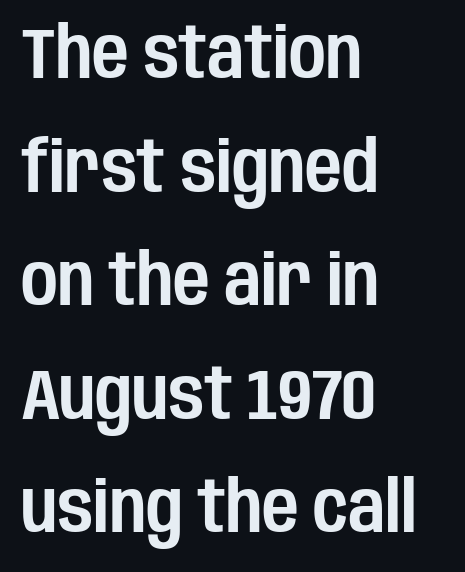
The image shows 71 px condensed sans-serif type, upright; set left-aligned, normal line spacing (1.6x), normal letter spacing, not underlined; low stroke contrast and a large x-height.
